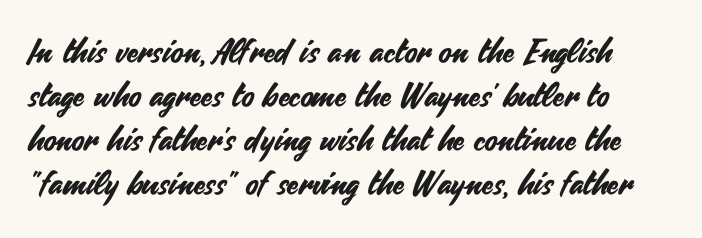
The image shows 33 px sans-serif type; set left-aligned, normal line spacing (1.33x), normal letter spacing, not underlined; medium stroke contrast and a small x-height.
